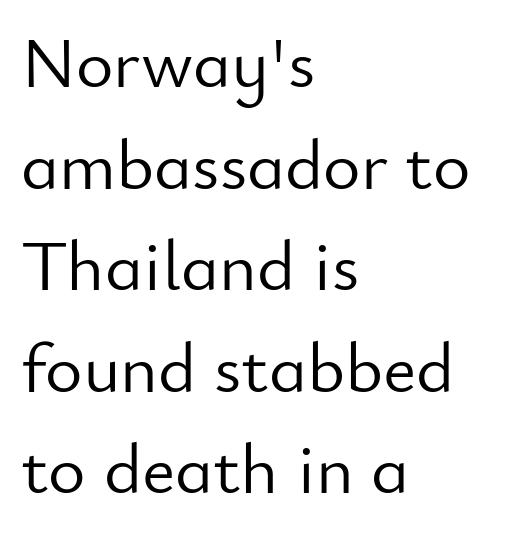
{"serif": "no", "italic": "no", "bold": "no", "weight": "light", "width": "normal", "stroke_contrast": "low", "x_height": "small", "monospaced": "no", "underline": "no", "align": "left", "line_spacing": "normal", "line_spacing_ratio": 1.41, "letter_spacing": "normal", "letter_spacing_em": 0.0, "glyph_px": 72}
